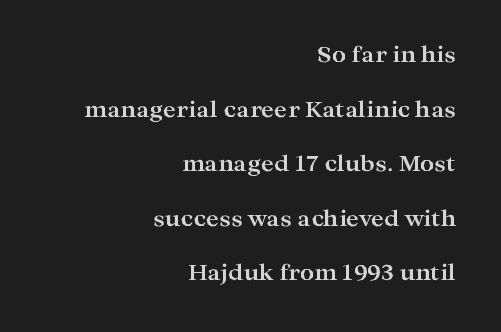
{"italic": "no", "bold": "yes", "underline": "no", "align": "right", "line_spacing": "loose", "line_spacing_ratio": 2.48, "letter_spacing": "normal", "letter_spacing_em": 0.0, "glyph_px": 22}
